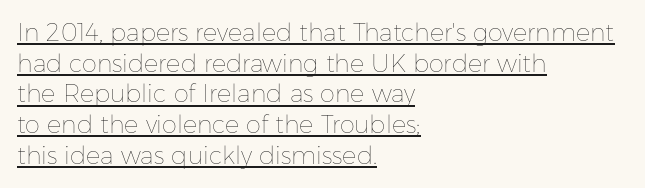
Which margin do the lines hug? The left one — the right edge is uneven. Normally led — the rows are evenly, conventionally spaced. It's the straight-up-and-down kind of type. This reads as an unemphasized weight, regular at the heaviest. Like a heading marked for emphasis, these lines bear an underscore.
